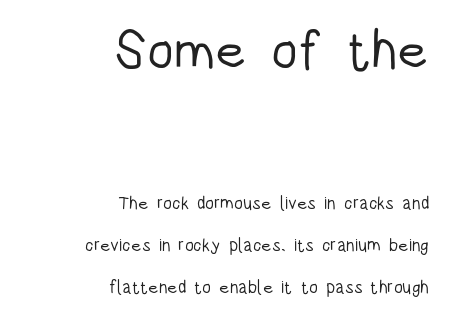
The letterforms sit shoulder to shoulder at normal distance. Regarding serifs, this sample does without them. Compared with a typical body face, this is equally light or lighter still. Note: larger setting up top, smaller setting below. Any mark beneath the type? The region is blank. Casual observation: everything's shoved over to the right.
